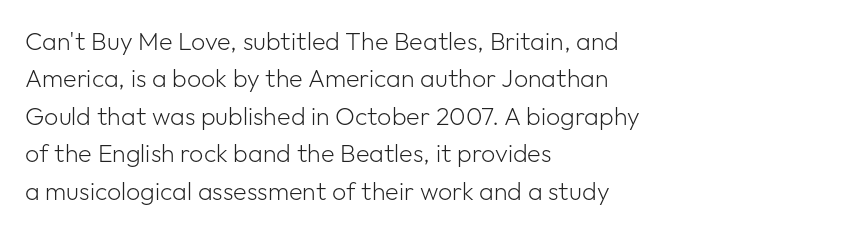
In CSS terms this would be text-align: left. Descenders are the only things crossing below the line. One glance says typical: line gaps are just what's usual. This is the regular roman posture of the typeface.
